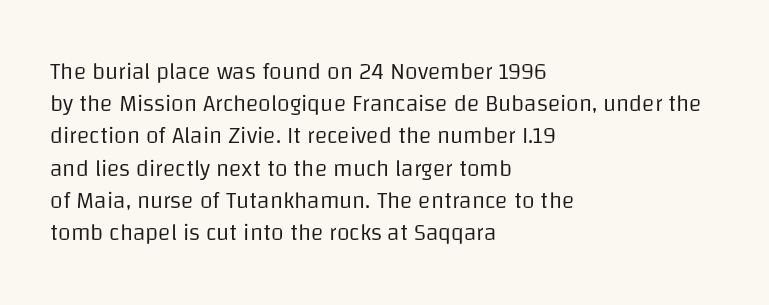
Regarding leading, the lines here are spaced in the standard way. The setting favours the left margin, as ordinary paragraphs usually do. The typeface has the unassuming heft of standard copy or less. The tracking reads as untouched default to a designer's eye. Type without underlining. Vertical strokes here are truly vertical.
